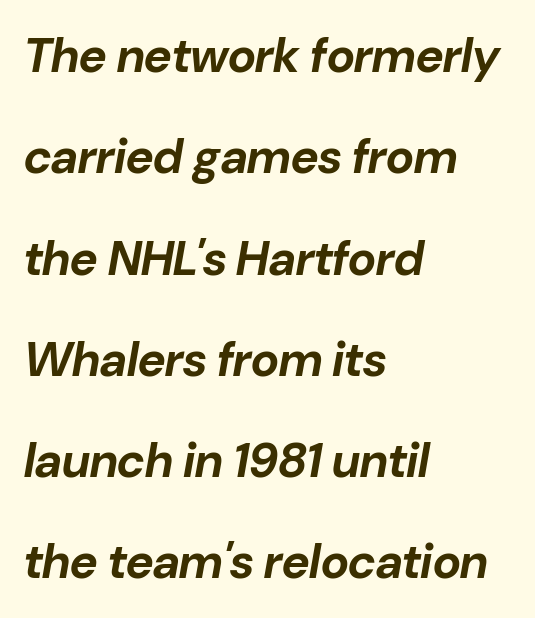
{"italic": "yes", "lean": "right", "slant_degrees": 10, "bold": "yes", "weight": "bold", "width": "normal", "stroke_contrast": "low", "x_height": "medium", "monospaced": "no", "underline": "no", "align": "left", "line_spacing": "loose", "line_spacing_ratio": 2.11, "letter_spacing": "normal", "letter_spacing_em": 0.0, "glyph_px": 48}
